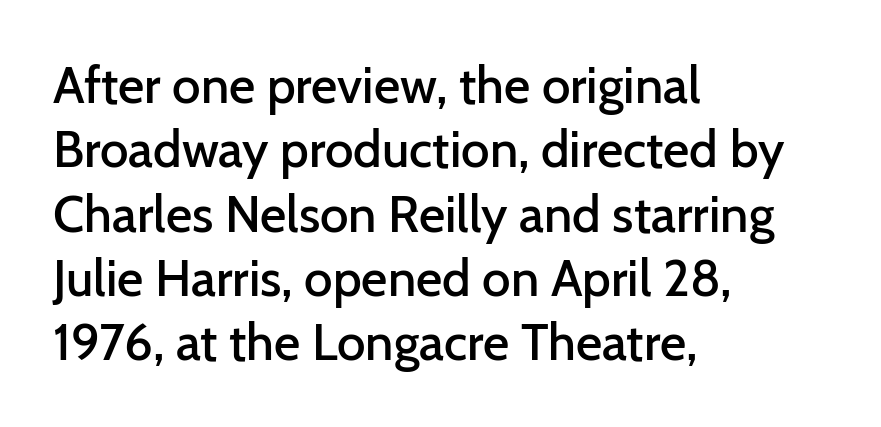
The image shows 51 px semibold sans-serif type, upright; set left-aligned, normal line spacing (1.26x), normal letter spacing, not underlined; low stroke contrast and a medium x-height.
